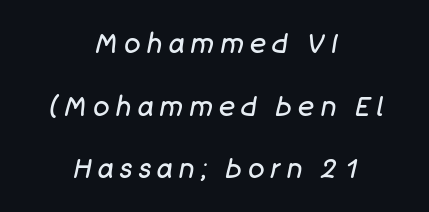
Q: Is the text bold? A: No.
Q: Is the text italic (slanted)? A: Yes, it leans right by about 11 degrees.
Q: Is the text underlined? A: No.
Q: How is the paragraph aligned? A: Centered.
Q: Is the spacing between letters normal or unusually wide? A: Unusually wide.
Q: Is the spacing between lines tight, normal or loose? A: Loose.
